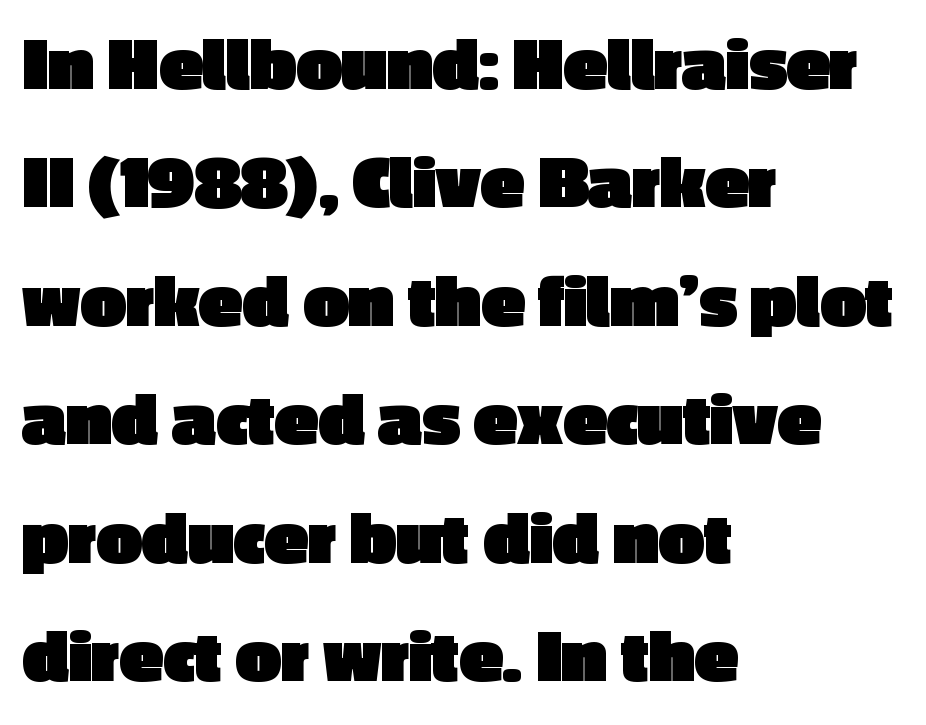
Descenders are the only things crossing below the line. Typeset ragged right — the left edge is the straight one. These lines were composed using upright roman letters. The characters display no serif detailing; their extremities are plain.
